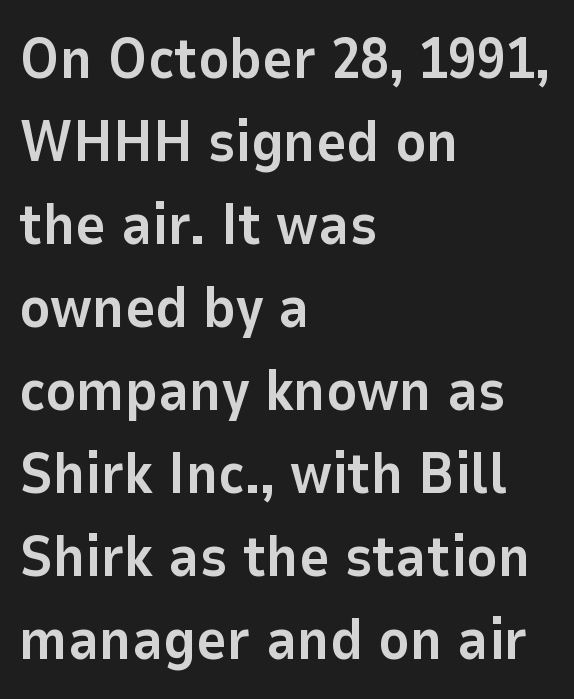
{"serif": "no", "italic": "no", "bold": "yes", "weight": "bold", "width": "normal", "stroke_contrast": "low", "x_height": "medium", "monospaced": "no", "underline": "no", "align": "left", "line_spacing": "normal", "line_spacing_ratio": 1.43, "letter_spacing": "normal", "letter_spacing_em": 0.0, "glyph_px": 58}
